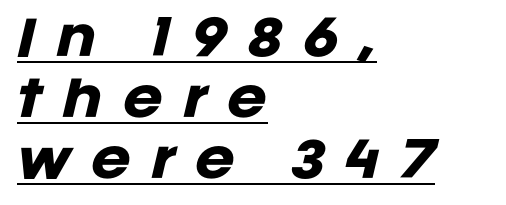
Q: Is the text bold? A: Yes.
Q: Is the text italic (slanted)? A: Yes, it leans right by about 12 degrees.
Q: Is the text underlined? A: Yes.
Q: How is the paragraph aligned? A: Left-aligned.
Q: Is the spacing between letters normal or unusually wide? A: Unusually wide.
Q: Is the spacing between lines tight, normal or loose? A: Normal.
Q: Width (condensed, normal, or wide)? A: Normal.
Q: Stroke contrast? A: Low.
Q: x-height? A: Large.
Q: Monospaced? A: No.
